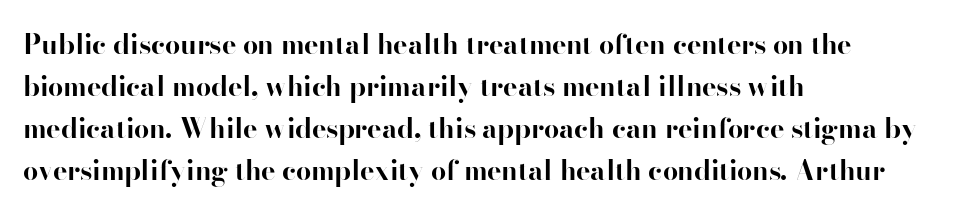
The image shows 27 px bold type, upright; set left-aligned, normal line spacing (1.56x), normal letter spacing, not underlined.
